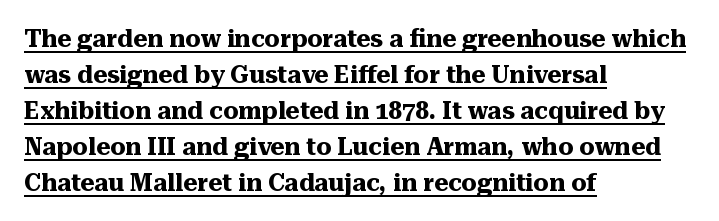
{"italic": "no", "bold": "yes", "underline": "yes", "align": "left", "line_spacing": "normal", "line_spacing_ratio": 1.5, "letter_spacing": "normal", "letter_spacing_em": 0.0, "glyph_px": 24}
